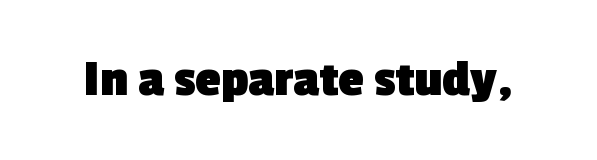
The image shows 52 px heavy sans-serif type; set normal letter spacing, not underlined; a medium x-height.
